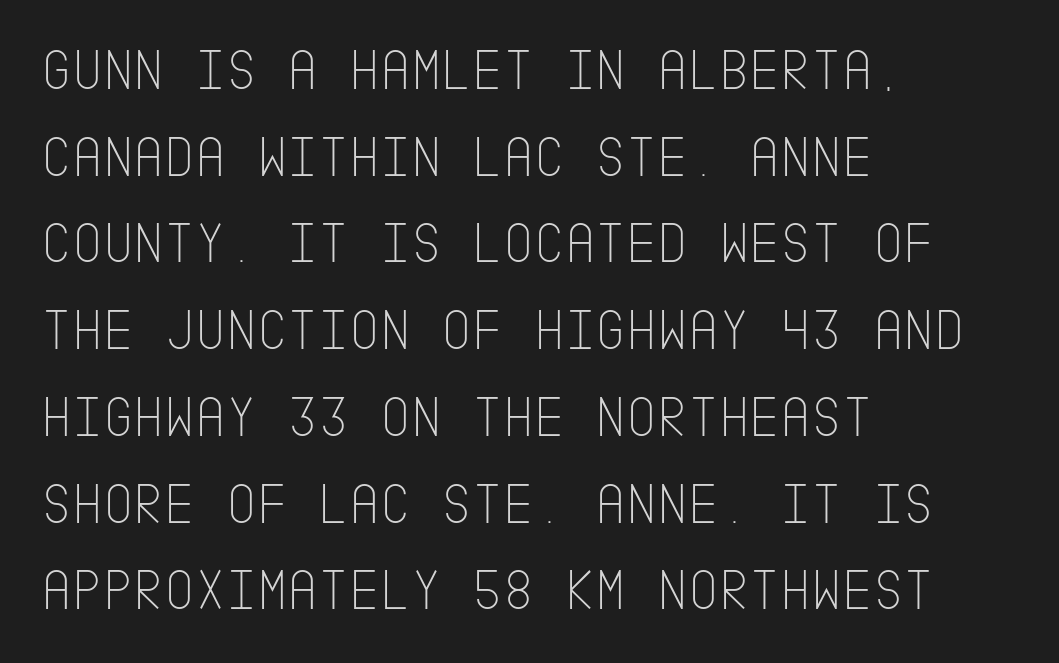
The image shows 59 px thin, condensed sans-serif type, upright; set left-aligned, normal line spacing (1.47x), normal letter spacing, not underlined; low stroke contrast and a large x-height.
